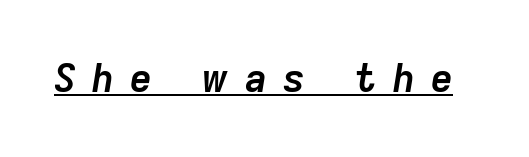
The image shows 38 px semibold type, italic (leaning right); set unusually wide letter spacing (+0.43 em), underlined; low stroke contrast and a medium x-height.
